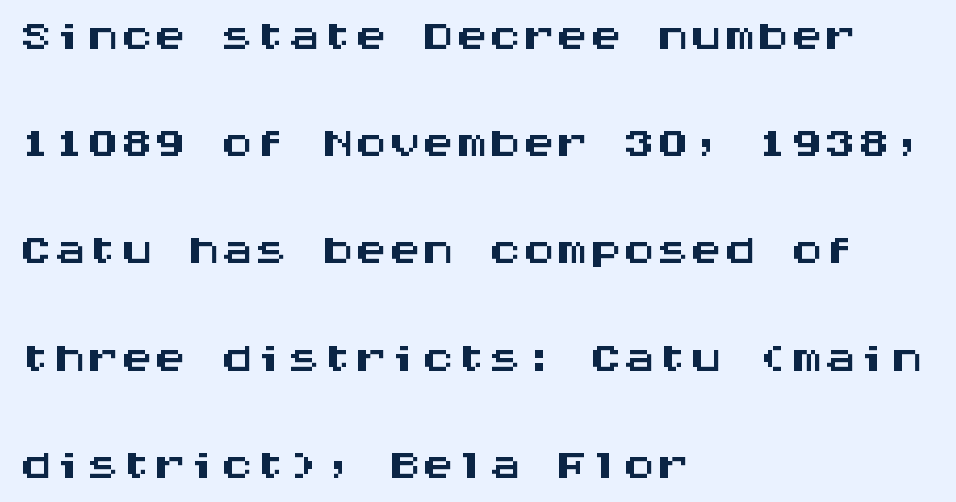
The image shows 67 px wide sans-serif type, upright, monospaced; set left-aligned, normal line spacing (1.6x), normal letter spacing, not underlined; medium stroke contrast and a large x-height.
